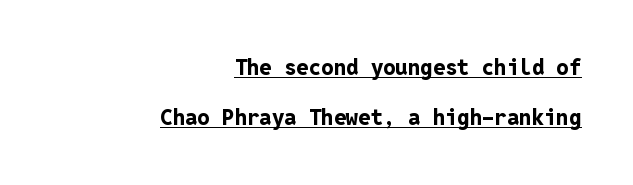
Q: Is the text bold? A: Yes.
Q: Is the text italic (slanted)? A: No, it is upright.
Q: Is the text underlined? A: Yes.
Q: How is the paragraph aligned? A: Right-aligned.
Q: Is the spacing between letters normal or unusually wide? A: Normal.
Q: Is the spacing between lines tight, normal or loose? A: Loose.
